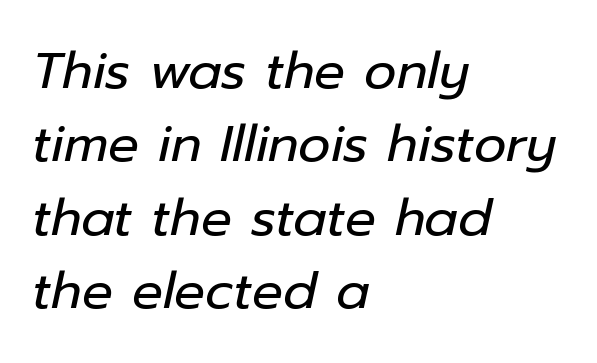
Q: Is the text bold? A: No.
Q: Is the text italic (slanted)? A: Yes, it leans right by about 12 degrees.
Q: Is the text underlined? A: No.
Q: How is the paragraph aligned? A: Left-aligned.
Q: Is the spacing between letters normal or unusually wide? A: Normal.
Q: Is the spacing between lines tight, normal or loose? A: Normal.
Q: Width (condensed, normal, or wide)? A: Normal.
Q: Stroke contrast? A: Low.
Q: x-height? A: Medium.
Q: Monospaced? A: No.
